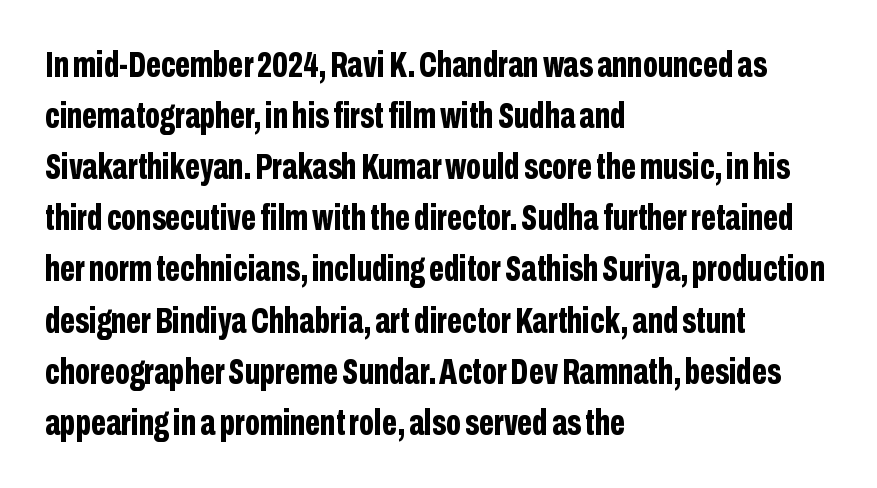
Q: Is the text bold? A: Yes.
Q: Is the text italic (slanted)? A: No, it is upright.
Q: Is the typeface a serif or a sans-serif typeface? A: Sans-serif.
Q: Is the text underlined? A: No.
Q: How is the paragraph aligned? A: Left-aligned.
Q: Is the spacing between letters normal or unusually wide? A: Normal.
Q: Is the spacing between lines tight, normal or loose? A: Normal.
Q: Width (condensed, normal, or wide)? A: Condensed.
Q: Stroke contrast? A: Low.
Q: x-height? A: Medium.
Q: Monospaced? A: No.
